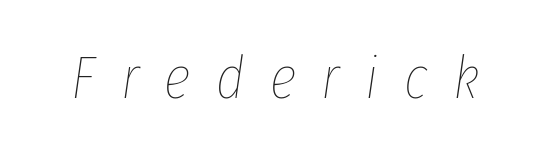
The image shows 61 px thin, condensed type, italic (leaning right); set unusually wide letter spacing (+0.42 em), not underlined; low stroke contrast and a medium x-height.
